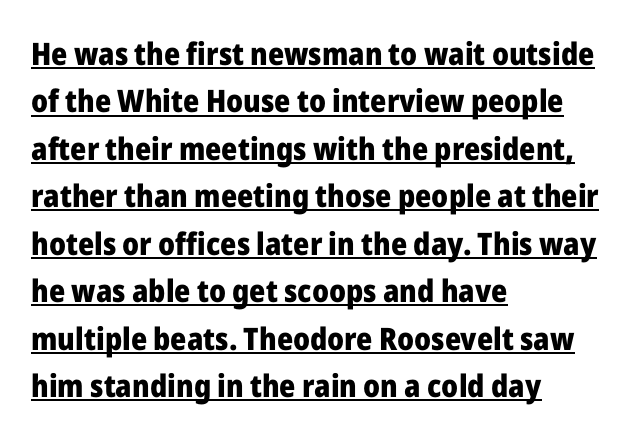
The image shows 31 px heavy sans-serif type, upright; set left-aligned, normal line spacing (1.53x), normal letter spacing, underlined; low stroke contrast and a medium x-height.
